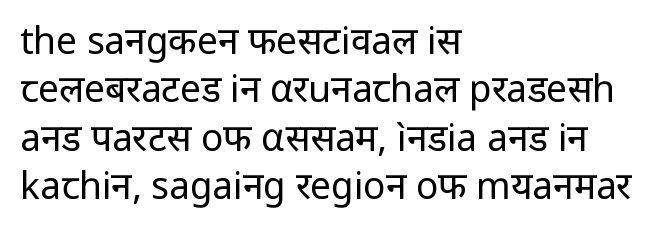
The image shows 37 px regular-weight sans-serif type, upright; set left-aligned, normal line spacing (1.31x), normal letter spacing, not underlined; low stroke contrast and a medium x-height.
